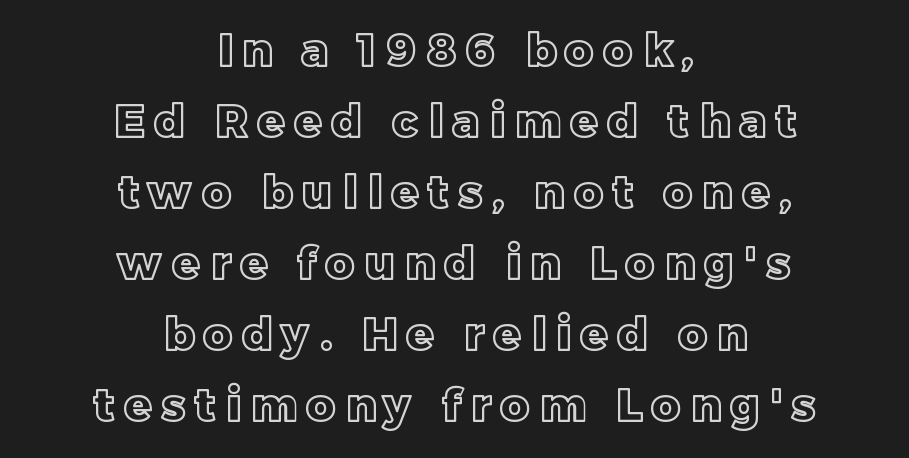
The image shows 45 px text type, upright; set centered, normal line spacing (1.58x), unusually wide letter spacing (+0.22 em), not underlined; a large x-height.
